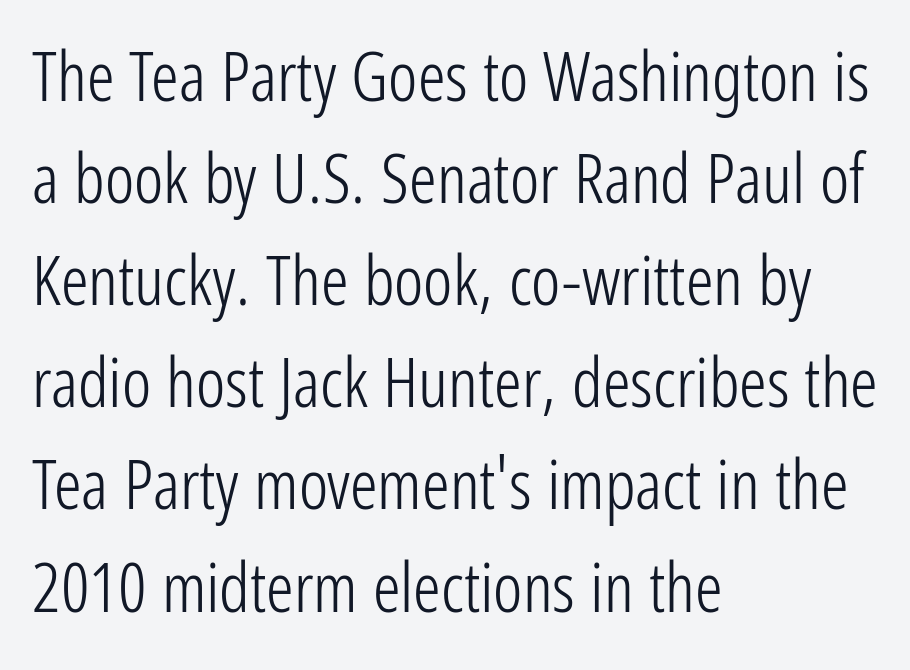
{"serif": "no", "italic": "no", "bold": "no", "weight": "light", "width": "condensed", "stroke_contrast": "low", "x_height": "medium", "monospaced": "no", "underline": "no", "align": "left", "line_spacing": "normal", "line_spacing_ratio": 1.48, "letter_spacing": "normal", "letter_spacing_em": 0.0, "glyph_px": 69}
